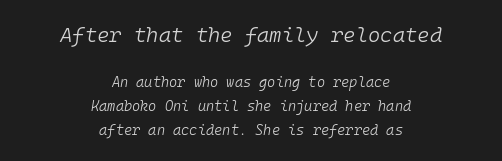
{"italic": "yes", "lean": "right", "slant_degrees": 10, "bold": "no", "underline": "no", "align": "center", "line_spacing": "normal", "line_spacing_ratio": 1.69, "letter_spacing": "normal", "letter_spacing_em": 0.0, "larger_block": "first", "size_ratio": 1.5, "glyph_px": 21}
